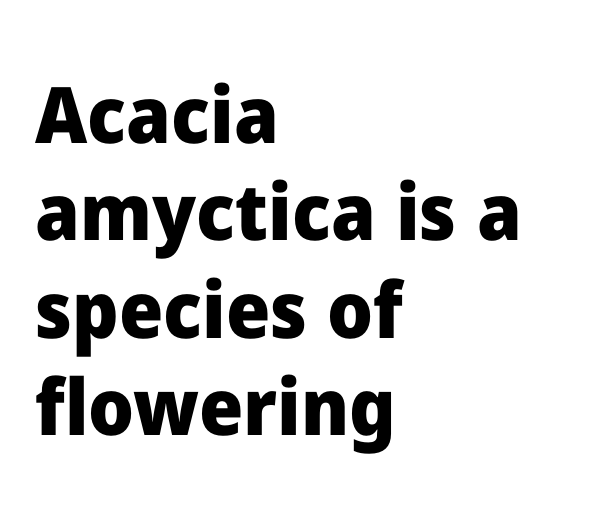
Q: Is the text bold? A: Yes.
Q: Is the text italic (slanted)? A: No, it is upright.
Q: Is the typeface a serif or a sans-serif typeface? A: Sans-serif.
Q: Is the text underlined? A: No.
Q: How is the paragraph aligned? A: Left-aligned.
Q: Is the spacing between letters normal or unusually wide? A: Normal.
Q: Is the spacing between lines tight, normal or loose? A: Normal.
Q: Width (condensed, normal, or wide)? A: Normal.
Q: Stroke contrast? A: Low.
Q: x-height? A: Medium.
Q: Monospaced? A: No.
